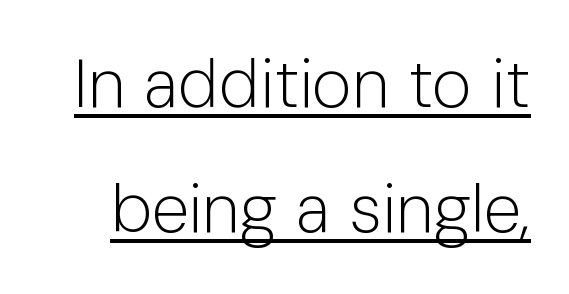
Q: Is the text bold? A: No.
Q: Is the text italic (slanted)? A: No, it is upright.
Q: Is the typeface a serif or a sans-serif typeface? A: Sans-serif.
Q: Is the text underlined? A: Yes.
Q: Is the spacing between letters normal or unusually wide? A: Normal.
Q: Width (condensed, normal, or wide)? A: Normal.
Q: Stroke contrast? A: Low.
Q: x-height? A: Medium.
Q: Monospaced? A: No.
